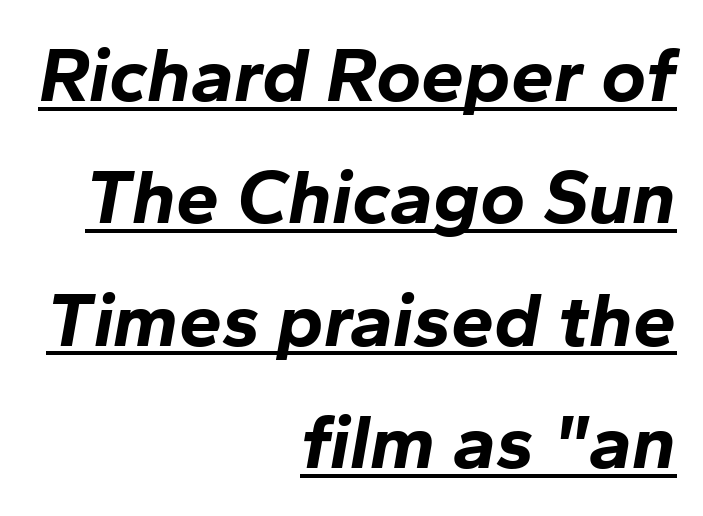
Q: Is the text bold? A: Yes.
Q: Is the text italic (slanted)? A: Yes, it leans right by about 10 degrees.
Q: Is the text underlined? A: Yes.
Q: How is the paragraph aligned? A: Right-aligned.
Q: Is the spacing between letters normal or unusually wide? A: Normal.
Q: Is the spacing between lines tight, normal or loose? A: Normal.
Q: Width (condensed, normal, or wide)? A: Normal.
Q: Stroke contrast? A: Low.
Q: x-height? A: Medium.
Q: Monospaced? A: No.
